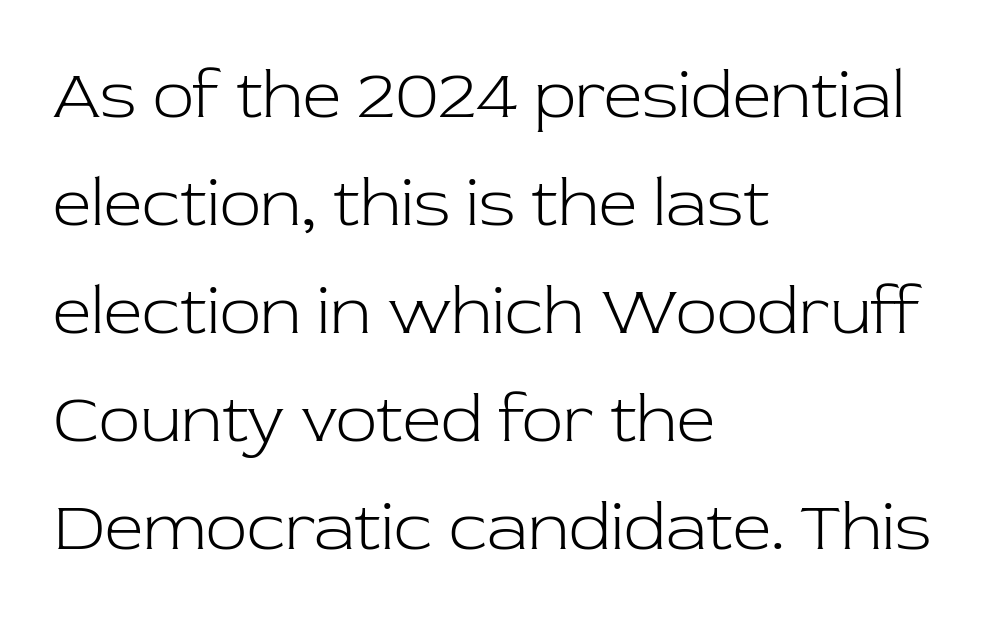
Q: Is the text bold? A: No.
Q: Is the text italic (slanted)? A: No, it is upright.
Q: Is the typeface a serif or a sans-serif typeface? A: Serif.
Q: Is the text underlined? A: No.
Q: How is the paragraph aligned? A: Left-aligned.
Q: Is the spacing between letters normal or unusually wide? A: Normal.
Q: Is the spacing between lines tight, normal or loose? A: Normal.
Q: Width (condensed, normal, or wide)? A: Normal.
Q: Stroke contrast? A: Low.
Q: x-height? A: Medium.
Q: Monospaced? A: No.
